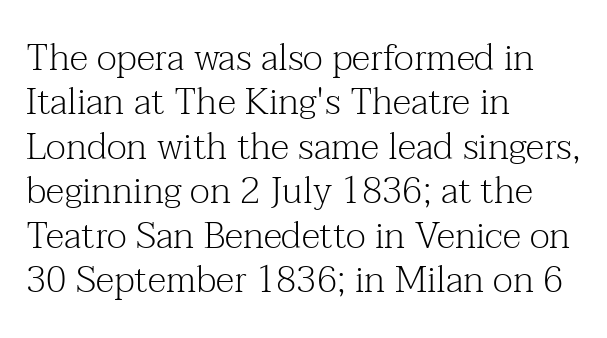
Q: Is the text bold? A: No.
Q: Is the text italic (slanted)? A: No, it is upright.
Q: Is the typeface a serif or a sans-serif typeface? A: Serif.
Q: Is the text underlined? A: No.
Q: How is the paragraph aligned? A: Left-aligned.
Q: Is the spacing between letters normal or unusually wide? A: Normal.
Q: Width (condensed, normal, or wide)? A: Normal.
Q: Stroke contrast? A: Medium.
Q: x-height? A: Medium.
Q: Monospaced? A: No.
